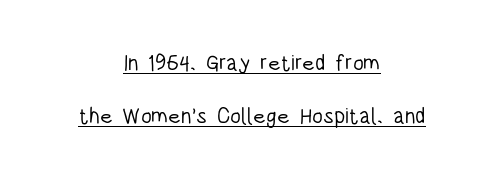
The image shows 22 px text type, upright; set centered, loose line spacing (2.43x), normal letter spacing, underlined.
